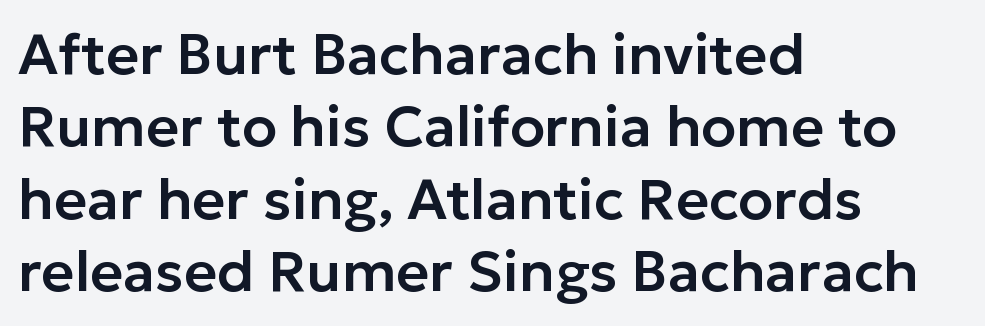
Do the characters align in a grid? No, the font is proportional. Observe the ordinary spacing: letters are neighbours, not strangers. The letters carry no serifs — their stems end cleanly without finishing strokes. Underlining? Definitely not there.
